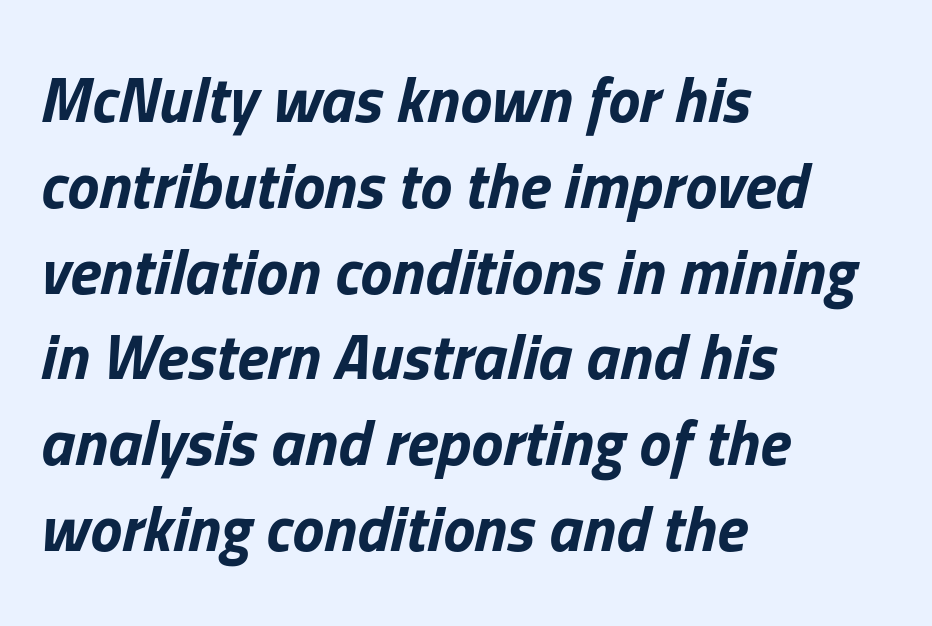
The image shows 64 px bold type, italic (leaning right); set left-aligned, normal line spacing (1.34x), normal letter spacing, not underlined; low stroke contrast and a medium x-height.
